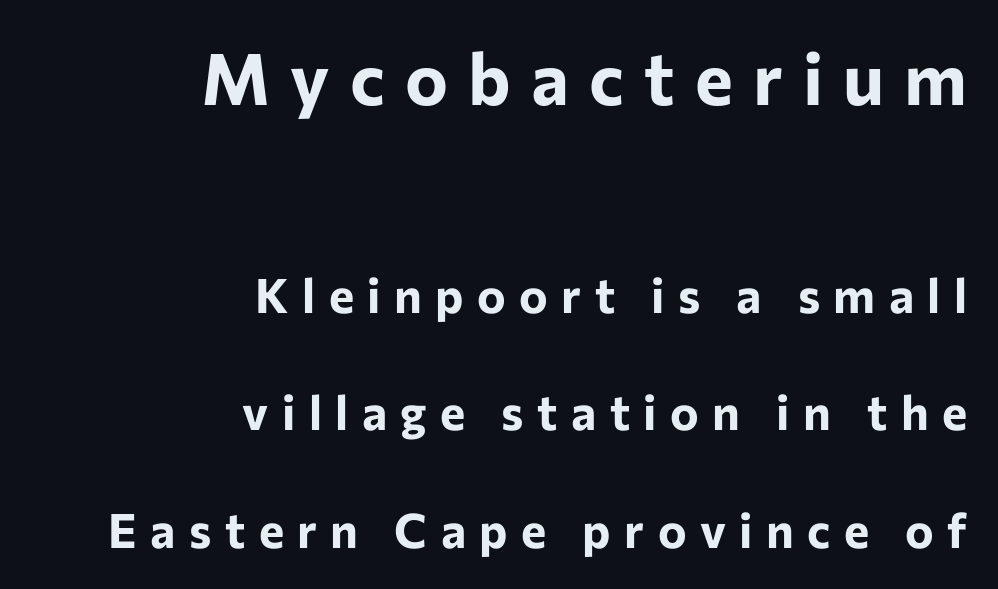
This sample uses an upright cut, with every glyph sitting square on the baseline. These lines have a slow, spaced-out rhythm from letter to letter. Line spacing here is loose. The sample has been set heavy, in full bold. These lines are rendered in a variable-pitch font. Visually the block forms a straight wall on the right and a jagged coastline on the left.
